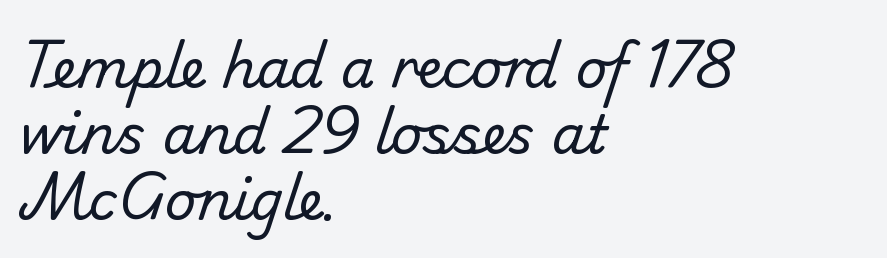
{"serif": "no", "bold": "no", "weight": "regular", "width": "normal", "stroke_contrast": "low", "x_height": "small", "monospaced": "no", "underline": "no", "align": "left", "line_spacing_ratio": 1.22, "letter_spacing": "normal", "letter_spacing_em": 0.0, "glyph_px": 54}
